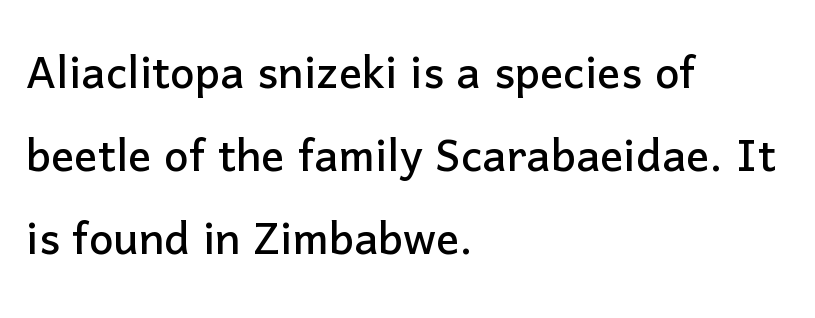
Q: Is the text italic (slanted)? A: No, it is upright.
Q: Is the typeface a serif or a sans-serif typeface? A: Sans-serif.
Q: Is the text underlined? A: No.
Q: How is the paragraph aligned? A: Left-aligned.
Q: Is the spacing between letters normal or unusually wide? A: Normal.
Q: Is the spacing between lines tight, normal or loose? A: Normal.
Q: Width (condensed, normal, or wide)? A: Normal.
Q: Stroke contrast? A: Low.
Q: x-height? A: Medium.
Q: Monospaced? A: No.
